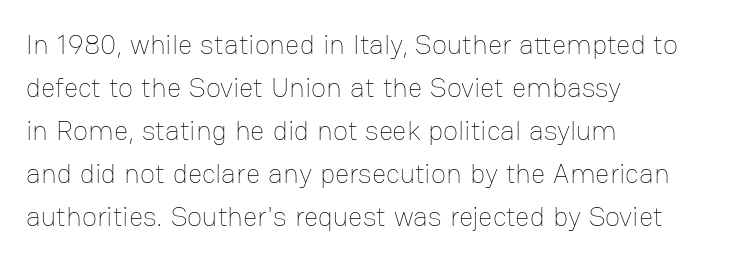
The typesetter chose a ragged-right arrangement here. The face used here is proportionally spaced, like ordinary book or web type. Posture: vertical. Stroke thickness stays within the range of a standard reading face or lighter. Rule under the text: the space is simply empty.
